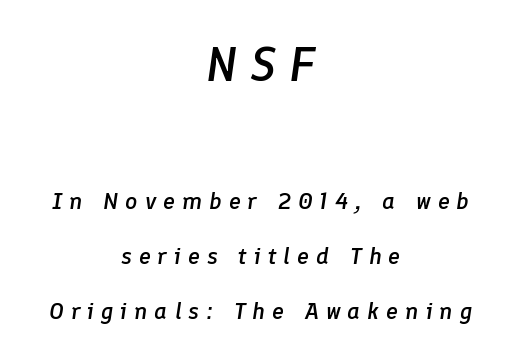
{"italic": "yes", "lean": "right", "slant_degrees": 8, "bold": "semi", "weight": "semibold", "width": "normal", "stroke_contrast": "low", "x_height": "medium", "monospaced": "no", "underline": "no", "align": "center", "line_spacing": "loose", "line_spacing_ratio": 2.3, "letter_spacing": "wide", "letter_spacing_em": 0.29, "larger_block": "first", "size_ratio": 2.04, "glyph_px": 49}
